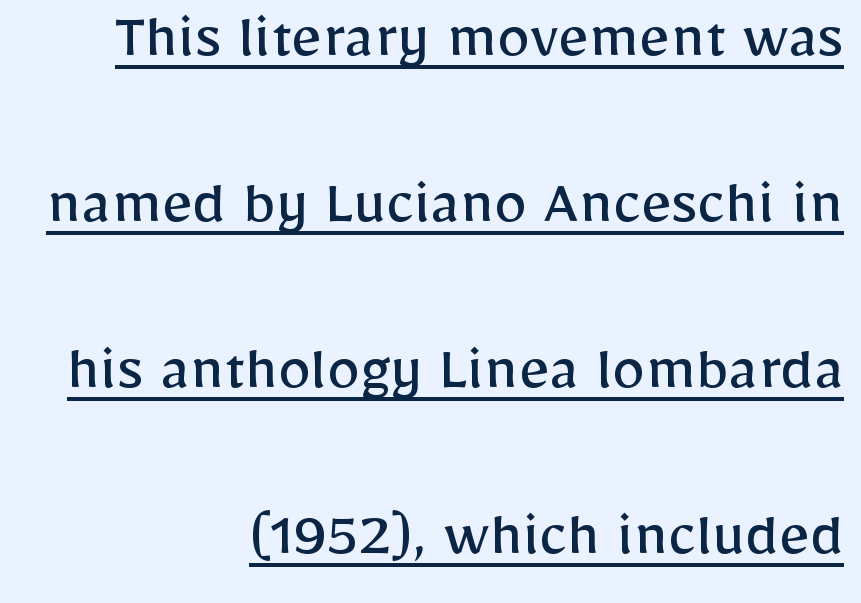
{"serif": "no", "italic": "no", "bold": "no", "weight": "regular", "width": "normal", "stroke_contrast": "low", "x_height": "medium", "monospaced": "no", "underline": "yes", "align": "right", "line_spacing": "loose", "line_spacing_ratio": 2.48, "letter_spacing": "normal", "letter_spacing_em": 0.0, "glyph_px": 67}
